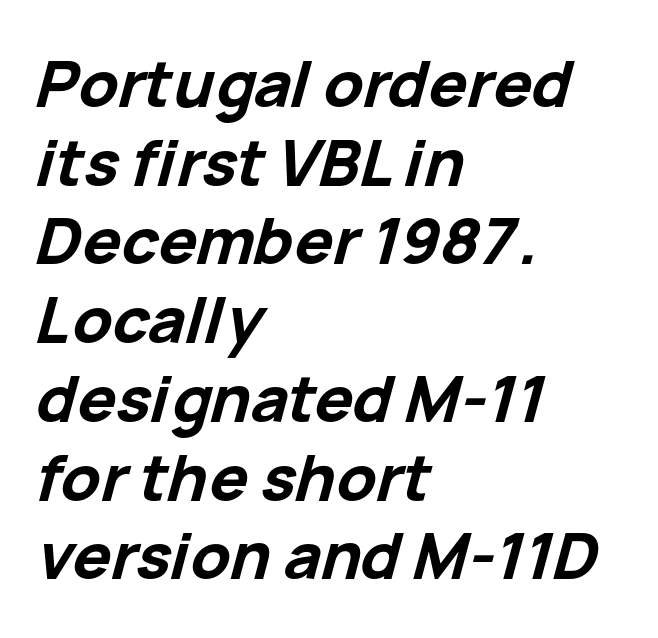
The image shows 64 px bold type, italic (leaning right); set left-aligned, line spacing 1.23x, normal letter spacing, not underlined; low stroke contrast and a medium x-height.
